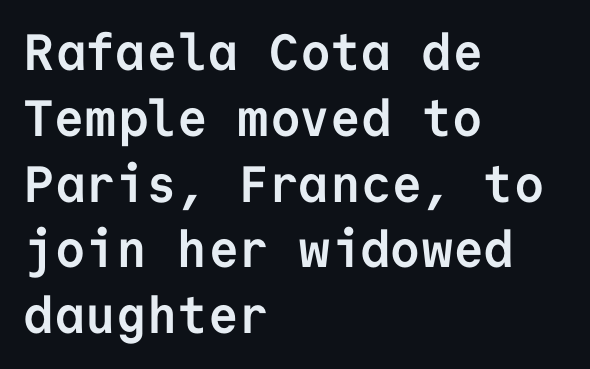
The image shows 51 px semibold sans-serif type, upright, monospaced; set left-aligned, normal line spacing (1.29x), normal letter spacing, not underlined; low stroke contrast and a medium x-height.
